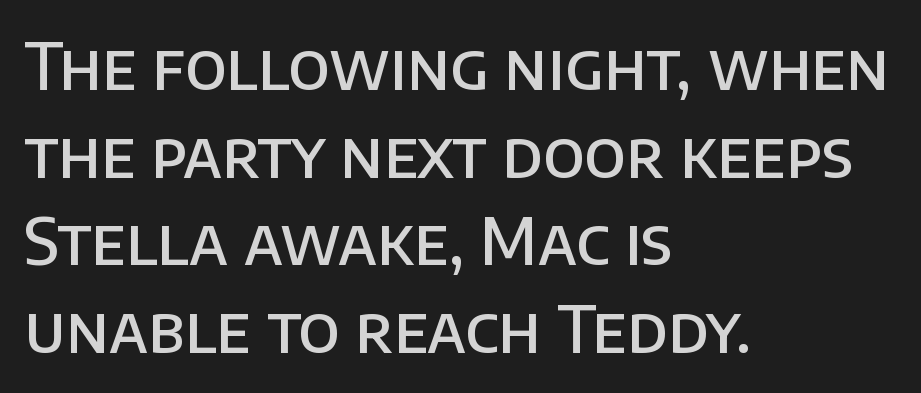
Q: Is the text bold? A: Semi-bold.
Q: Is the text italic (slanted)? A: No, it is upright.
Q: Is the typeface a serif or a sans-serif typeface? A: Sans-serif.
Q: Is the text underlined? A: No.
Q: How is the paragraph aligned? A: Left-aligned.
Q: Is the spacing between letters normal or unusually wide? A: Normal.
Q: Is the spacing between lines tight, normal or loose? A: Normal.
Q: Width (condensed, normal, or wide)? A: Normal.
Q: Stroke contrast? A: Low.
Q: x-height? A: Large.
Q: Monospaced? A: No.
